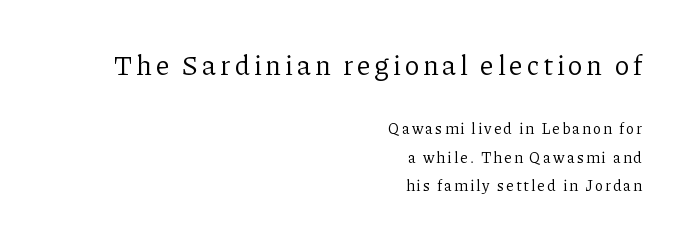
Q: Is the text bold? A: No.
Q: Is the text italic (slanted)? A: No, it is upright.
Q: Is the text underlined? A: No.
Q: How is the paragraph aligned? A: Right-aligned.
Q: Which block of text is set in a larger size, the first (top) or the second (bottom)? A: The first (top) one.
